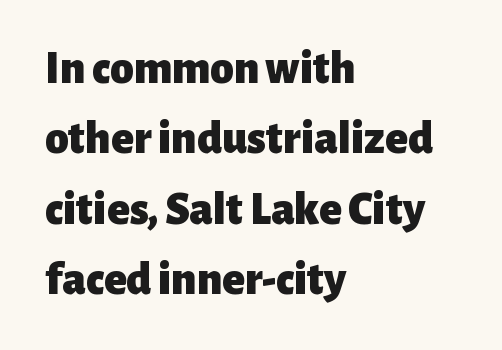
The gaps between neighbouring characters are ordinary and unremarkable. The specimen omits any rule beneath the text block's lines. In terms of letterform style, serifs are entirely absent. Proportional: the letters do not fall into vertical columns. Vertical spacing — default. The strokes are fattened all the way to bold.
